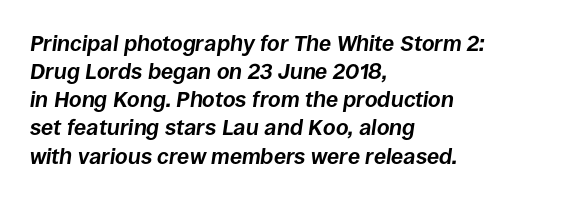
The image shows 22 px bold type, italic (leaning right); set left-aligned, normal line spacing (1.28x), normal letter spacing, not underlined.
